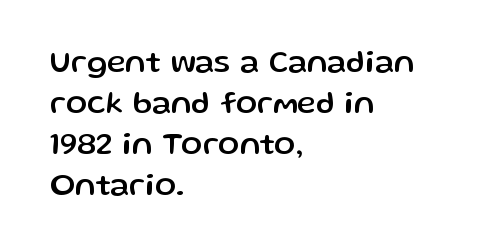
The image shows 32 px sans-serif type, upright; set left-aligned, normal line spacing (1.28x), normal letter spacing, not underlined; low stroke contrast and a medium x-height.
